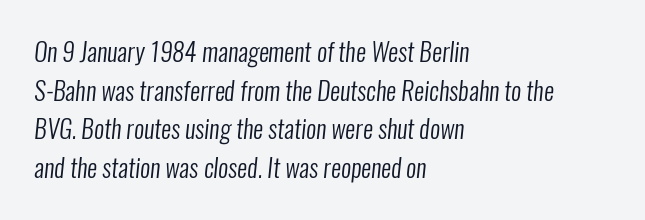
The face looks like a standard text weight, possibly lighter. How are the letters spaced? Ordinarily, with no added tracking. The paragraph has a hard left edge and a soft right edge. The specimen omits any rule beneath the text block's lines. Is there much room between lines? A standard amount, neither cramped nor airy.
